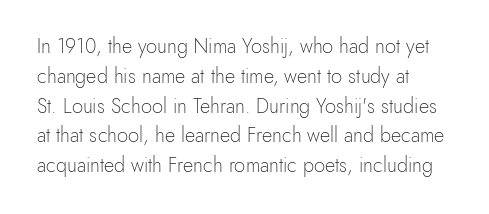
{"italic": "no", "bold": "no", "underline": "no", "align": "left", "line_spacing": "normal", "line_spacing_ratio": 1.49, "letter_spacing": "normal", "letter_spacing_em": 0.0, "glyph_px": 20}
